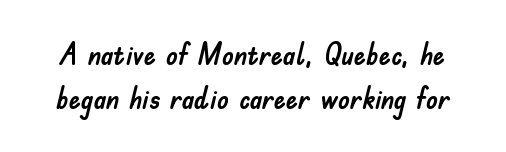
Q: Is the text italic (slanted)? A: Yes.
Q: Is the typeface a serif or a sans-serif typeface? A: Sans-serif.
Q: Is the text underlined? A: No.
Q: Is the spacing between letters normal or unusually wide? A: Normal.
Q: Is the spacing between lines tight, normal or loose? A: Normal.
Q: Width (condensed, normal, or wide)? A: Normal.
Q: Stroke contrast? A: Low.
Q: x-height? A: Small.
Q: Monospaced? A: No.
